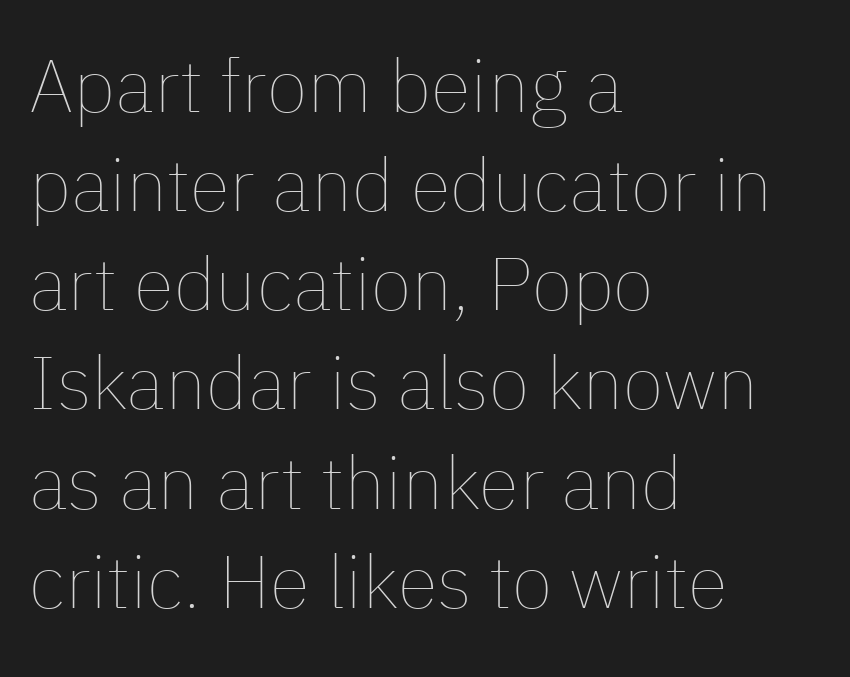
Q: Is the text bold? A: No.
Q: Is the text italic (slanted)? A: No, it is upright.
Q: Is the text underlined? A: No.
Q: How is the paragraph aligned? A: Left-aligned.
Q: Is the spacing between letters normal or unusually wide? A: Normal.
Q: Is the spacing between lines tight, normal or loose? A: Normal.
Q: Width (condensed, normal, or wide)? A: Normal.
Q: Stroke contrast? A: Low.
Q: x-height? A: Medium.
Q: Monospaced? A: No.
